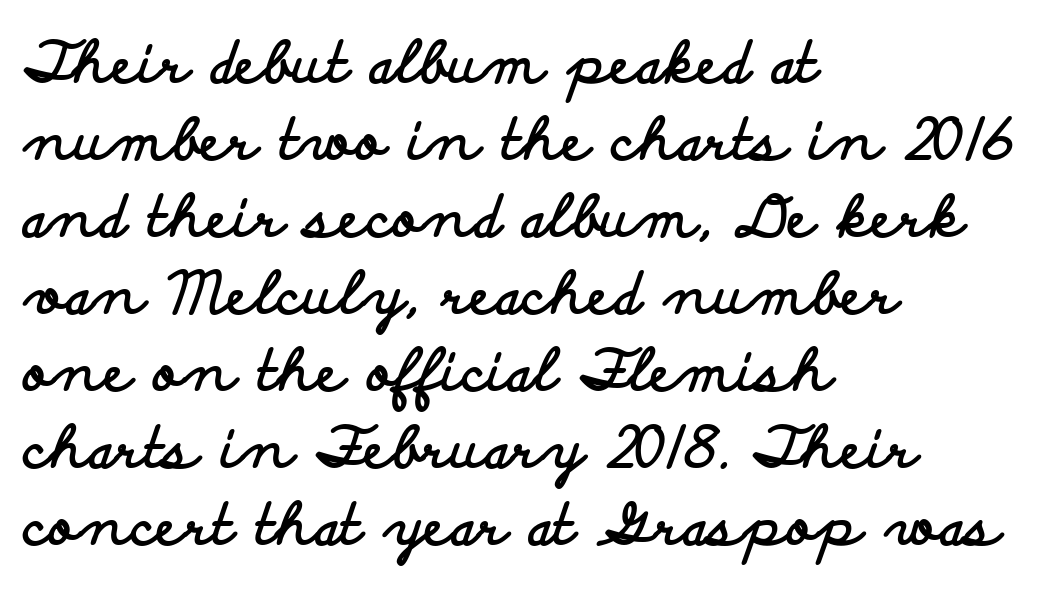
This rendering uses left alignment, leaving the right contour irregular. The typesetting leans heavy: a genuine bold. This block has exactly the height ordinary leading produces. The characters display no serif detailing; their extremities are plain. Character widths vary here, with narrow letters taking less room than wide ones.
